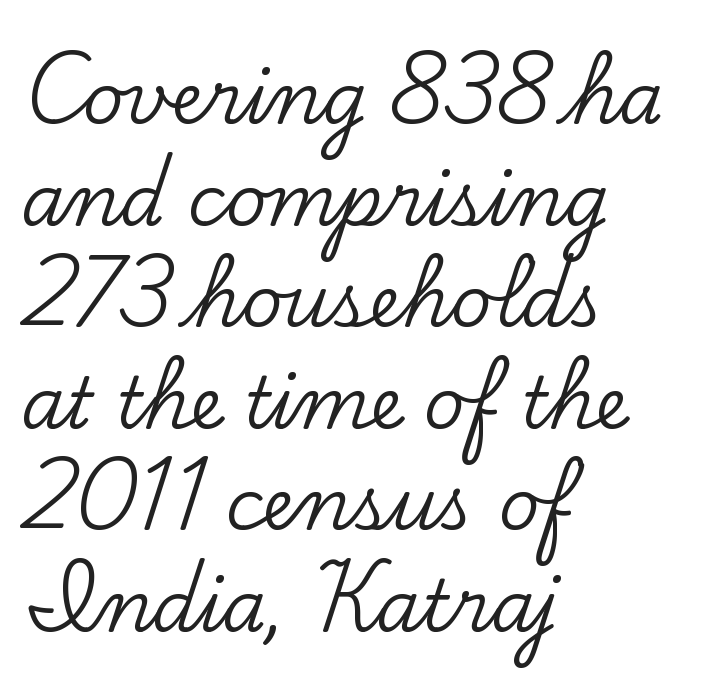
The passage shown has conventional tracking throughout. The foot of each line stays bare and open. Rows of type keep a routine distance in the vertical direction. Are there feet on the stems? There are — it's a serif.
